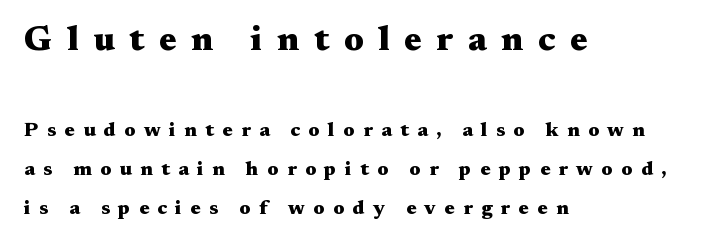
The image shows 35 px heavy, wide serif type, upright; set left-aligned, loose line spacing (1.96x), unusually wide letter spacing (+0.42 em), not underlined; the first (top) block is 1.75x larger; medium stroke contrast and a medium x-height.
